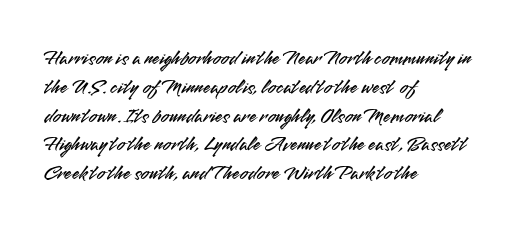
The image shows 21 px text type; set left-aligned, normal line spacing (1.37x), normal letter spacing, not underlined.
